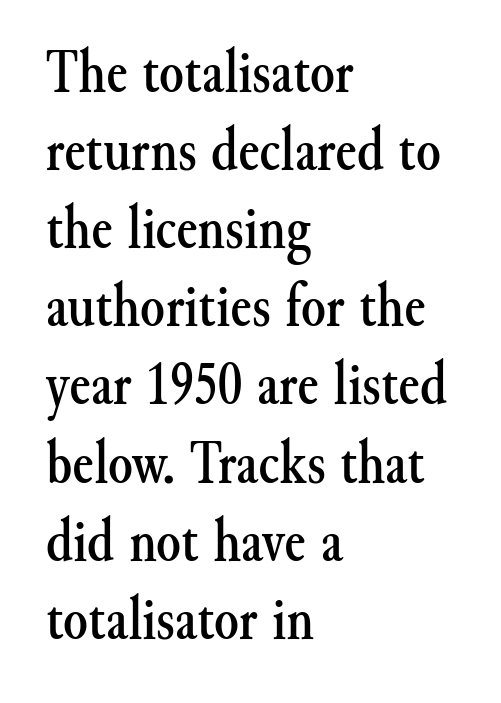
{"serif": "yes", "italic": "no", "width": "normal", "stroke_contrast": "medium", "x_height": "small", "monospaced": "no", "underline": "no", "align": "left", "line_spacing_ratio": 1.24, "letter_spacing": "normal", "letter_spacing_em": 0.0, "glyph_px": 63}
